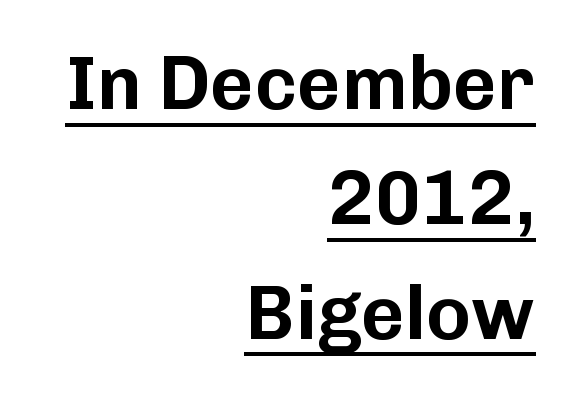
The compositor pushed each line to the right boundary. The letters stand straight up with perfectly vertical stems. Short note: letters normally spaced. The words here are underlined.
